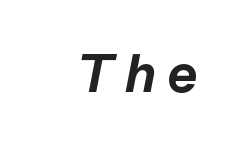
Q: Is the text bold? A: Yes.
Q: Is the text italic (slanted)? A: Yes, it leans right by about 11 degrees.
Q: Is the text underlined? A: No.
Q: Is the spacing between letters normal or unusually wide? A: Unusually wide.
Q: Width (condensed, normal, or wide)? A: Normal.
Q: Stroke contrast? A: Low.
Q: x-height? A: Medium.
Q: Monospaced? A: No.
